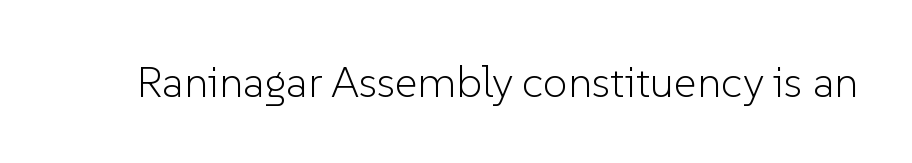
Q: Is the text bold? A: No.
Q: Is the text italic (slanted)? A: No, it is upright.
Q: Is the typeface a serif or a sans-serif typeface? A: Sans-serif.
Q: Is the text underlined? A: No.
Q: Is the spacing between letters normal or unusually wide? A: Normal.
Q: Width (condensed, normal, or wide)? A: Normal.
Q: Stroke contrast? A: Low.
Q: x-height? A: Medium.
Q: Monospaced? A: No.
